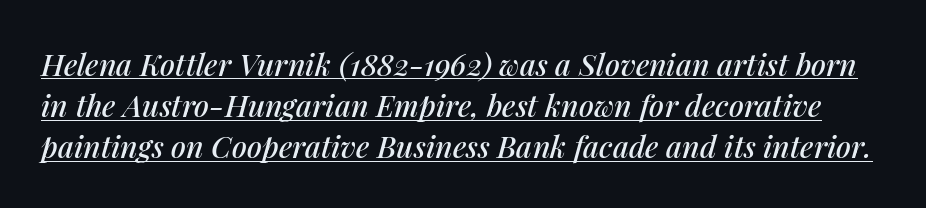
{"italic": "yes", "lean": "right", "slant_degrees": 14, "width": "normal", "stroke_contrast": "medium", "x_height": "medium", "monospaced": "no", "underline": "yes", "line_spacing": "normal", "line_spacing_ratio": 1.37, "letter_spacing": "normal", "letter_spacing_em": 0.0, "glyph_px": 30}
